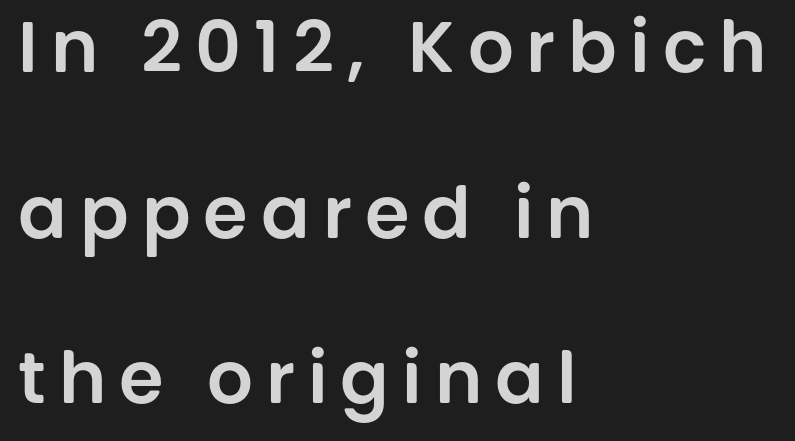
Q: Is the text italic (slanted)? A: No, it is upright.
Q: Is the typeface a serif or a sans-serif typeface? A: Sans-serif.
Q: Is the text underlined? A: No.
Q: How is the paragraph aligned? A: Left-aligned.
Q: Is the spacing between lines tight, normal or loose? A: Loose.
Q: Width (condensed, normal, or wide)? A: Normal.
Q: Stroke contrast? A: Low.
Q: x-height? A: Large.
Q: Monospaced? A: No.
